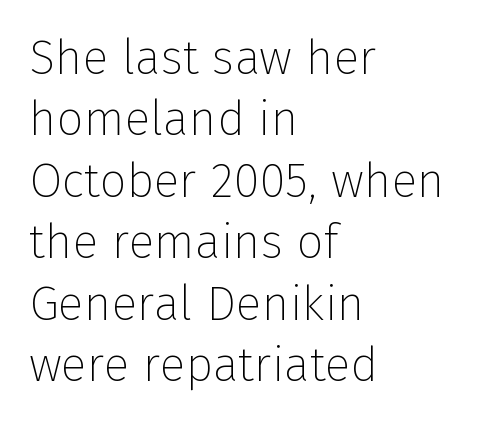
I'd call this a sans setting — the letters go barefoot. Is there any slant? The stems are plumb. Honestly, there is no underline to notice here at all. A typesetter would call this zero additional tracking. Heft: none added — not bold.
